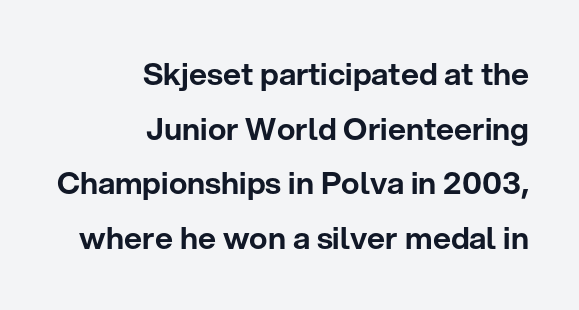
This sample has the flowing, uneven cadence of proportional lettering. There is no visible air inserted between adjacent glyphs. The passage is arranged like a letterhead date or caption credit — flush right. Honestly, there is no underline to notice here at all. The letters carry no serifs — their stems end cleanly without finishing strokes.
